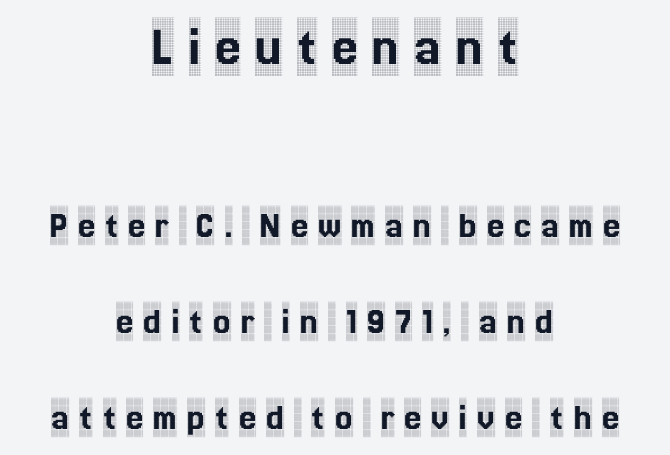
The image shows 58 px condensed serif type, upright; set centered, loose line spacing (2.46x), unusually wide letter spacing (+0.25 em), not underlined; the first (top) block is 1.49x larger; a large x-height.
